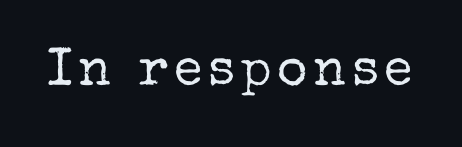
{"serif": "yes", "italic": "no", "bold": "no", "weight": "regular", "width": "normal", "stroke_contrast": "low", "x_height": "medium", "monospaced": "no", "underline": "no", "glyph_px": 52}
